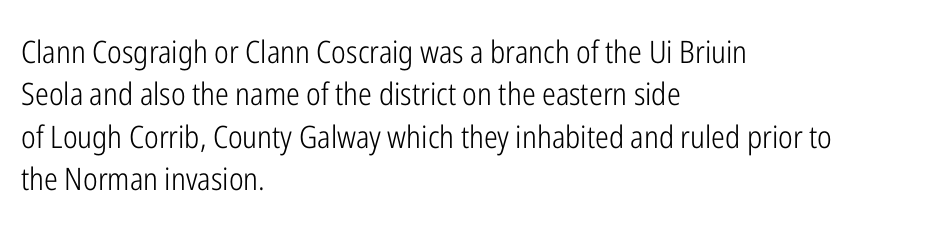
{"serif": "no", "italic": "no", "bold": "no", "weight": "light", "width": "condensed", "stroke_contrast": "low", "x_height": "medium", "monospaced": "no", "underline": "no", "align": "left", "line_spacing": "normal", "line_spacing_ratio": 1.37, "letter_spacing": "normal", "letter_spacing_em": 0.0, "glyph_px": 31}
